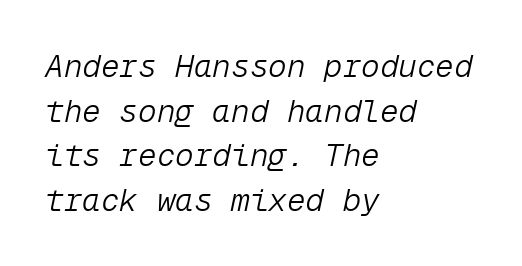
{"italic": "yes", "lean": "right", "slant_degrees": 12, "bold": "no", "weight": "light", "width": "normal", "stroke_contrast": "low", "x_height": "medium", "monospaced": "yes", "underline": "no", "align": "left", "line_spacing": "normal", "line_spacing_ratio": 1.44, "letter_spacing": "normal", "letter_spacing_em": 0.0, "glyph_px": 31}
